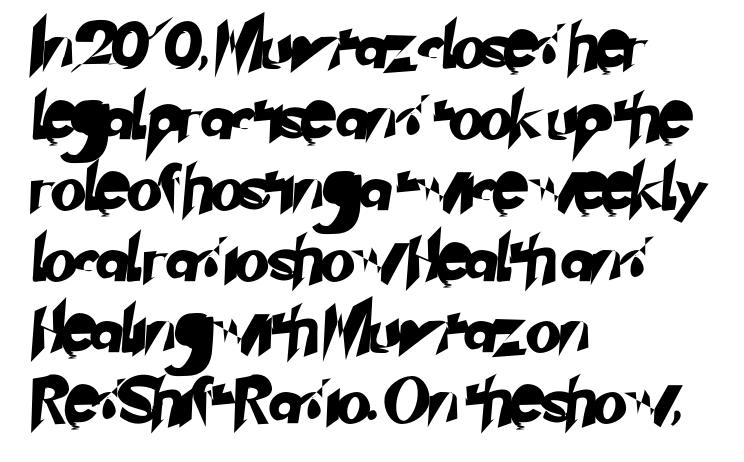
{"serif": "no", "width": "normal", "stroke_contrast": "low", "x_height": "small", "monospaced": "no", "underline": "no", "align": "left", "line_spacing": "normal", "line_spacing_ratio": 1.58, "letter_spacing": "normal", "letter_spacing_em": 0.0, "glyph_px": 45}
